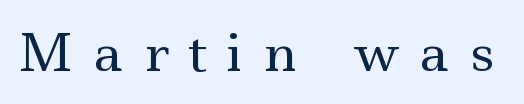
The image shows 51 px regular-weight, wide serif type, upright; set unusually wide letter spacing (+0.39 em), not underlined; a small x-height.
